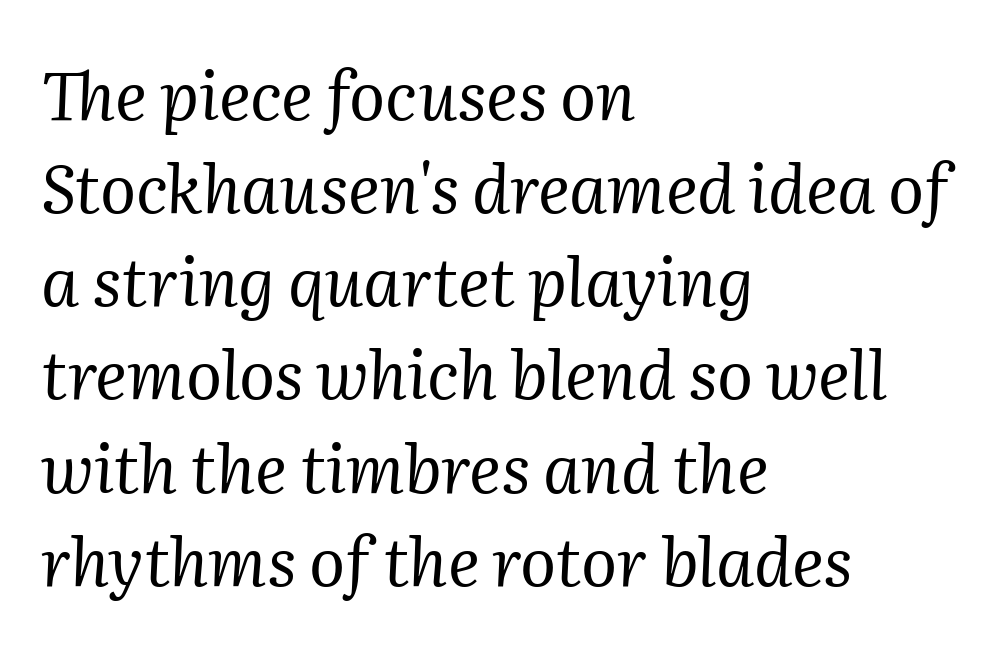
Is this a fixed-width face? No — the glyphs have proportional, varying widths. How are the letters spaced? Ordinarily, with no added tracking. No chunkiness to these letters — they're not bold. Note: serifs present on the glyphs. No word sits above an underline.
